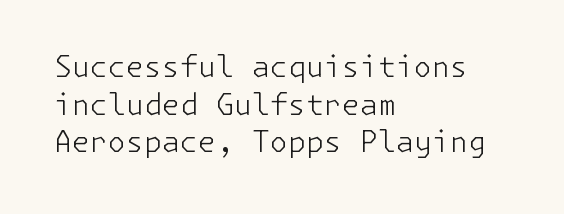
Leading: standard. In CSS terms this would be text-align: left. The letters look calm and open, with moderate or lighter stems. The font's upright variant was chosen for this text. Grotesque or geometric, the face here clearly has no serifs. The area under the type is left untouched.
